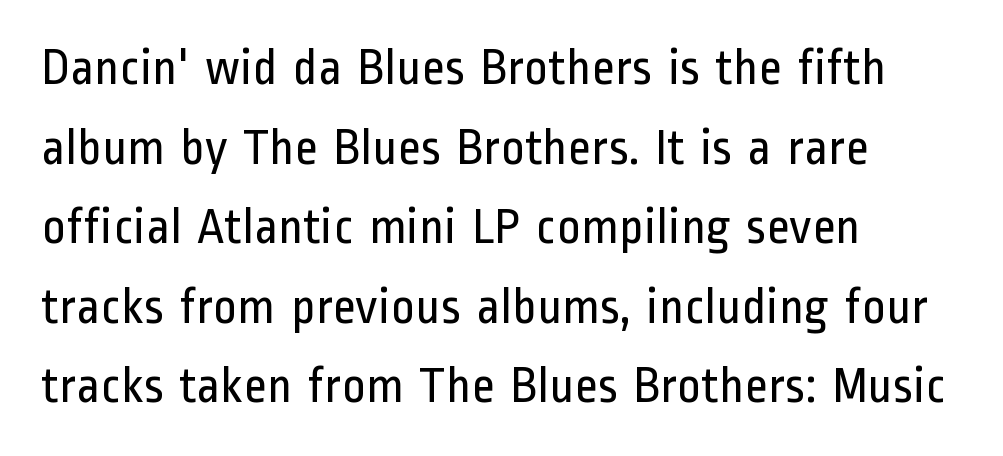
The image shows 51 px regular-weight, condensed sans-serif type, upright; set left-aligned, normal line spacing (1.56x), normal letter spacing, not underlined; low stroke contrast and a medium x-height.
